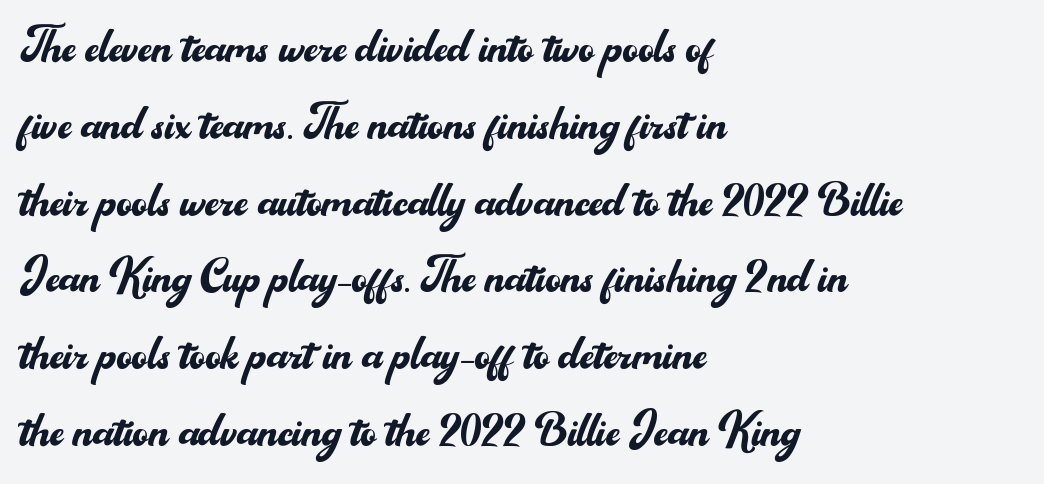
Q: Is the text bold? A: No.
Q: Is the text italic (slanted)? A: Yes.
Q: Is the typeface a serif or a sans-serif typeface? A: Sans-serif.
Q: Is the text underlined? A: No.
Q: How is the paragraph aligned? A: Left-aligned.
Q: Is the spacing between letters normal or unusually wide? A: Normal.
Q: Is the spacing between lines tight, normal or loose? A: Normal.
Q: Width (condensed, normal, or wide)? A: Normal.
Q: Stroke contrast? A: Medium.
Q: x-height? A: Small.
Q: Monospaced? A: No.
